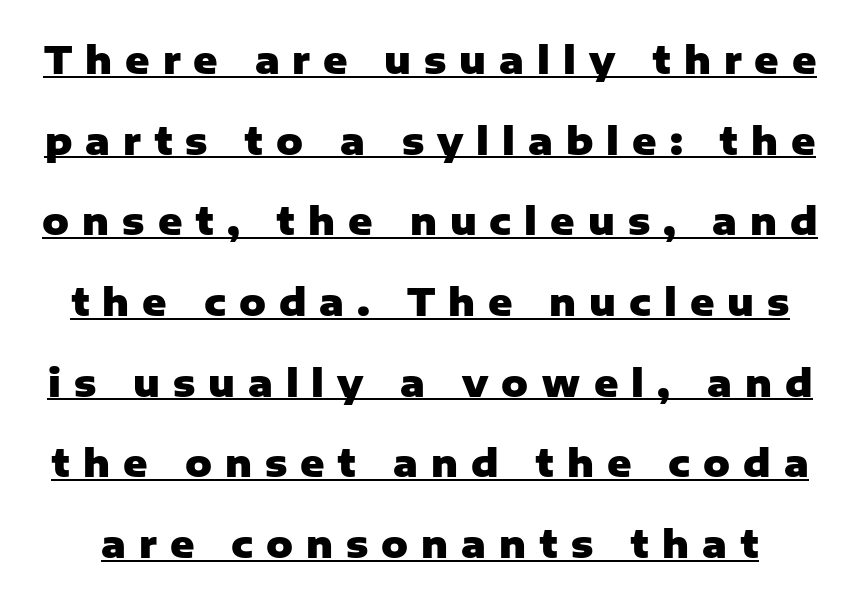
The image shows 37 px heavy sans-serif type, upright; set loose line spacing (2.18x), unusually wide letter spacing (+0.35 em), underlined; low stroke contrast and a medium x-height.
